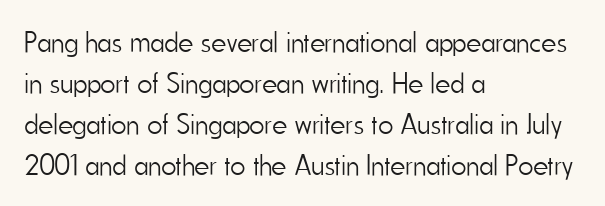
{"serif": "no", "italic": "no", "bold": "no", "weight": "light", "width": "condensed", "stroke_contrast": "low", "x_height": "small", "monospaced": "no", "underline": "no", "align": "left", "line_spacing": "normal", "line_spacing_ratio": 1.41, "letter_spacing": "normal", "letter_spacing_em": 0.0, "glyph_px": 29}
